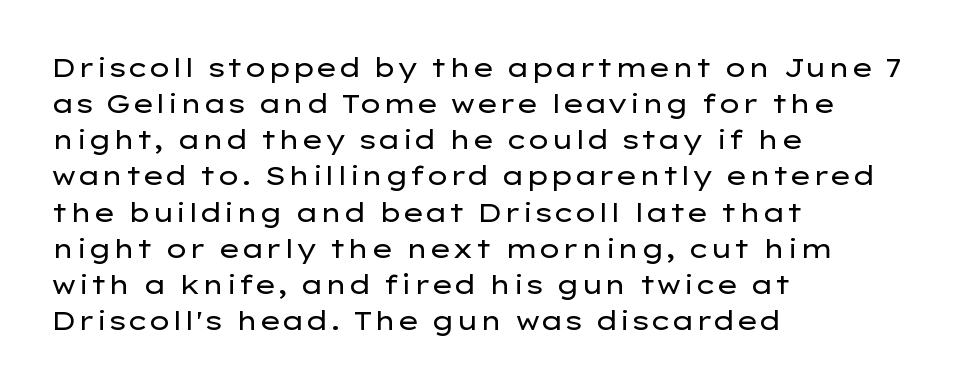
The image shows 26 px text type, upright; set left-aligned, normal line spacing (1.39x), normal letter spacing, not underlined.
